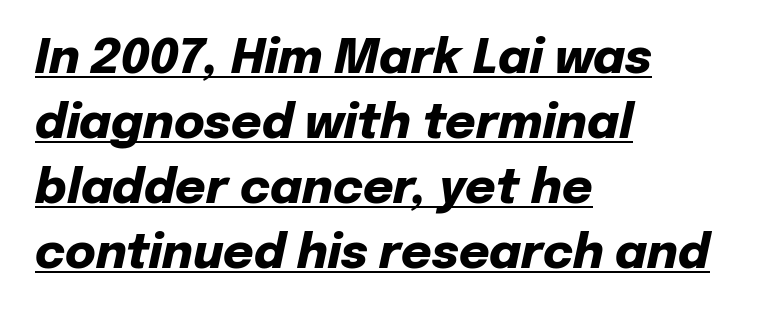
{"italic": "yes", "lean": "right", "slant_degrees": 12, "bold": "yes", "weight": "heavy", "width": "normal", "stroke_contrast": "low", "x_height": "medium", "monospaced": "no", "underline": "yes", "align": "left", "line_spacing": "normal", "line_spacing_ratio": 1.38, "letter_spacing": "normal", "letter_spacing_em": 0.0, "glyph_px": 47}
